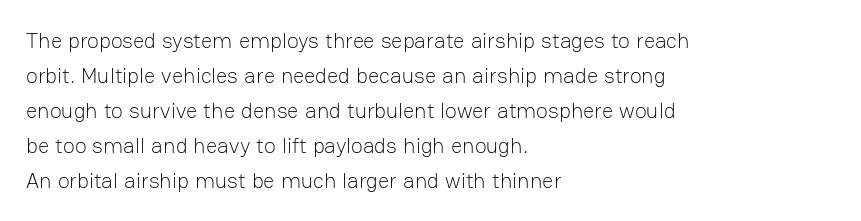
Every stem runs plumb, perpendicular to the baseline. Ink coverage per letter is moderate at most. Does extra space separate the letters? No, they use regular spacing. Line starts are locked; line ends wander. If you measured baseline to baseline, you'd find a middling distance.
